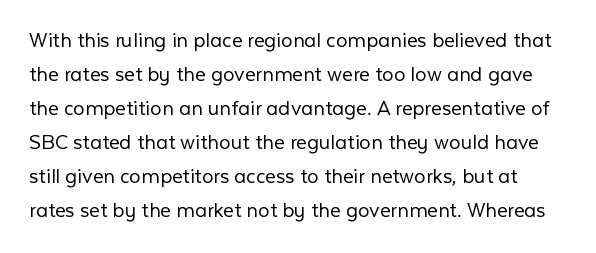
The vertical gap from one line to the next is medium. In terms of posture, this sample is upright. The characters are drawn with everyday or finer stroke widths. This rendering features lettering with no underline. Inter-character spacing is left at the font's built-in metrics.
